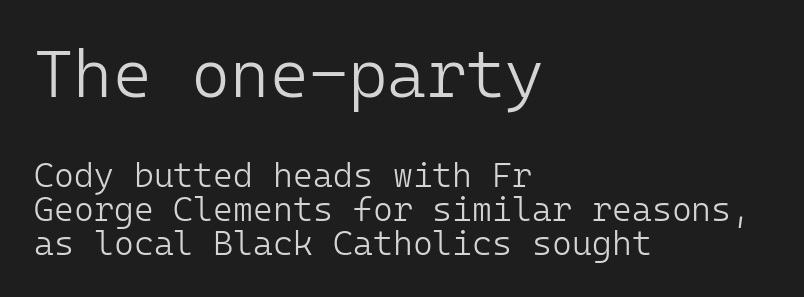
The image shows 67 px light sans-serif type, upright, monospaced; set left-aligned, tight line spacing (1.0x), normal letter spacing, not underlined; the first (top) block is 1.97x larger; low stroke contrast and a medium x-height.
